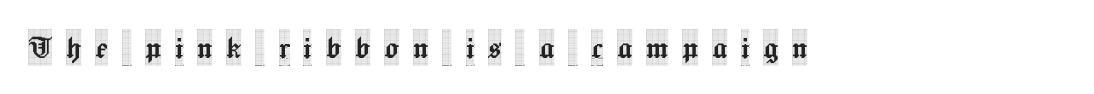
{"serif": "yes", "italic": "no", "width": "condensed", "x_height": "large", "monospaced": "no", "underline": "no", "letter_spacing": "wide", "letter_spacing_em": 0.37, "glyph_px": 37}
